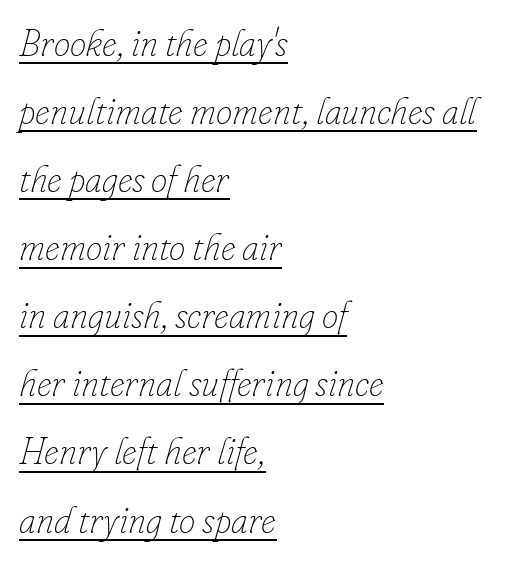
The image shows 37 px thin type, italic (leaning right); set left-aligned, line spacing 1.84x, normal letter spacing, underlined; low stroke contrast and a small x-height.
